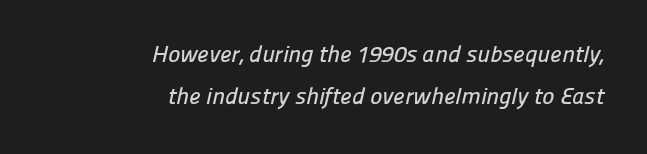
Alignment: flush right. The type is set solid horizontally, with unmodified tracking. The foot of each line stays bare and open.
